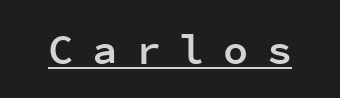
The lettering is marked with a stroke running underneath it. Grotesque or geometric, the face here clearly has no serifs. Do the letters lean? They stand straight. The letters march in equal steps, a hallmark of fixed-pitch type. I'd describe the lettering as semibold — firm but not a full bold.
